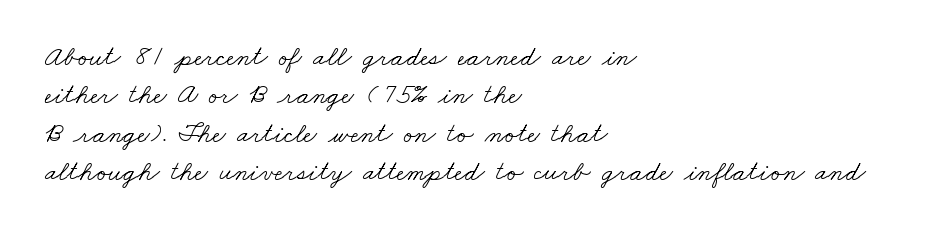
{"serif": "yes", "bold": "no", "weight": "light", "width": "wide", "stroke_contrast": "low", "x_height": "small", "monospaced": "no", "underline": "no", "align": "left", "line_spacing": "normal", "line_spacing_ratio": 1.37, "letter_spacing": "normal", "letter_spacing_em": 0.0, "glyph_px": 28}
